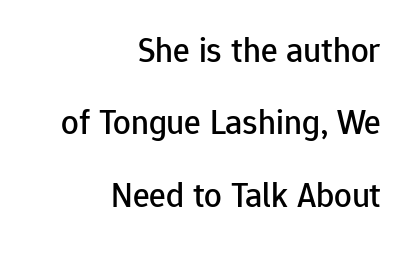
{"serif": "no", "italic": "no", "width": "normal", "stroke_contrast": "low", "x_height": "medium", "monospaced": "no", "underline": "no", "align": "right", "line_spacing": "loose", "line_spacing_ratio": 2.07, "letter_spacing": "normal", "letter_spacing_em": 0.0, "glyph_px": 35}
